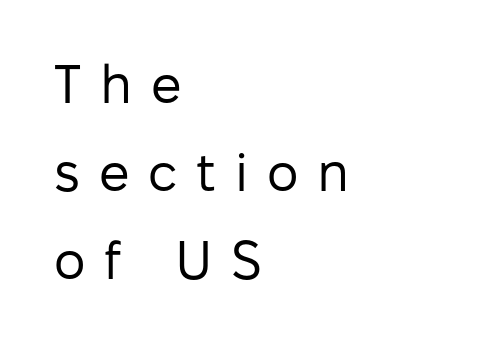
The image shows 54 px regular-weight sans-serif type, upright; set left-aligned, normal line spacing (1.63x), unusually wide letter spacing (+0.35 em), not underlined; low stroke contrast and a medium x-height.
